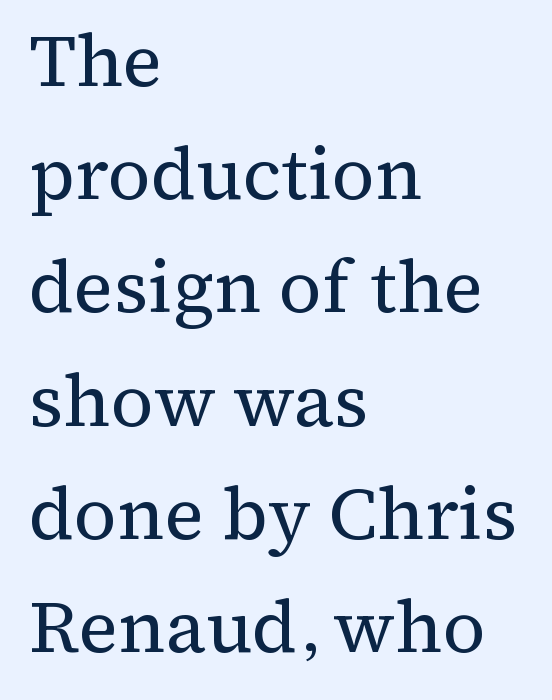
Observe the ordinary spacing: letters are neighbours, not strangers. The typeface has the unassuming heft of standard copy or less. Small tapered or slab feet sit at the stroke ends, so this counts as serif. Visually the block forms a straight wall on the left and a jagged coastline on the right. The letters advance in unequal steps, a hallmark of proportional type.
